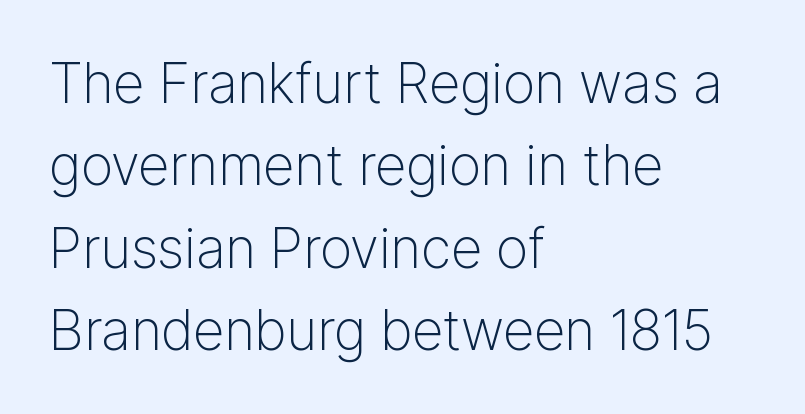
The image shows 55 px light sans-serif type, upright; set left-aligned, normal line spacing (1.5x), normal letter spacing, not underlined; low stroke contrast and a medium x-height.
